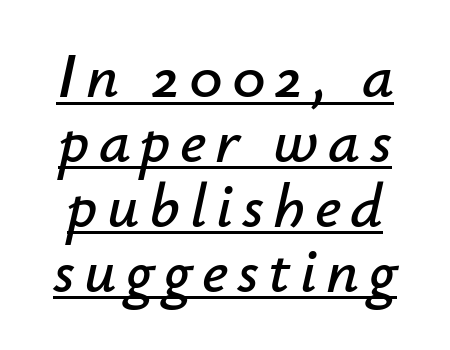
The image shows 63 px text type, italic (leaning right); set tight line spacing (1.03x), underlined; low stroke contrast and a small x-height.
